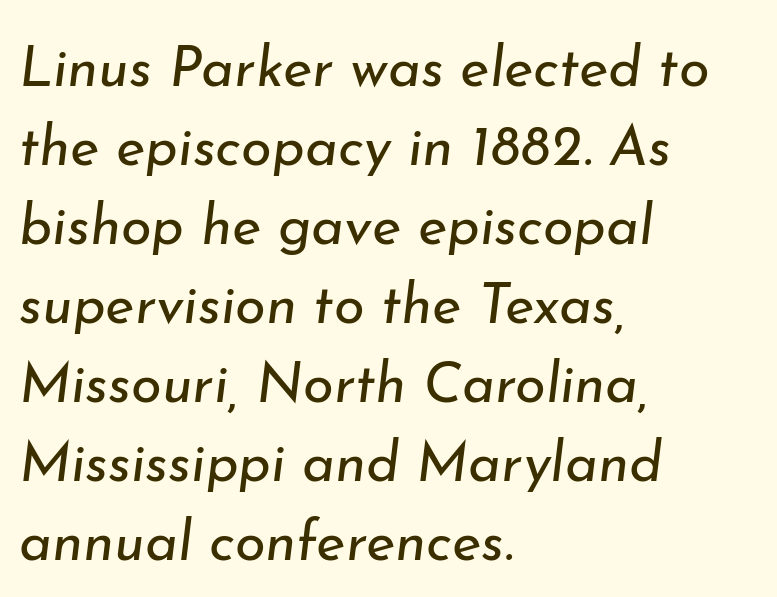
{"italic": "yes", "lean": "right", "slant_degrees": 7, "bold": "no", "weight": "regular", "width": "normal", "stroke_contrast": "low", "x_height": "small", "monospaced": "no", "underline": "no", "align": "left", "line_spacing": "normal", "line_spacing_ratio": 1.41, "letter_spacing": "normal", "letter_spacing_em": 0.0, "glyph_px": 56}
